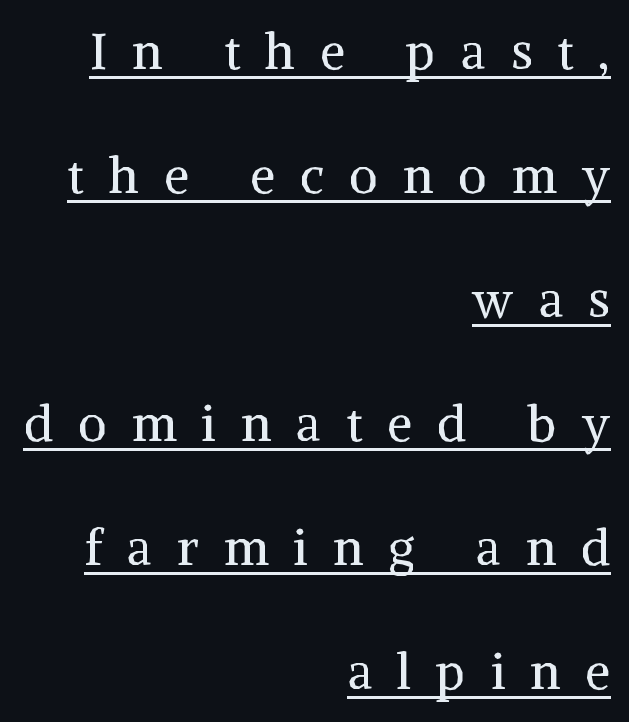
Does the type have serifs? Yes, each stem ends in a small foot. The letters advance in unequal steps, a hallmark of proportional type. The passage shown is not bold in any degree. Typeset ragged left — the right edge is the straight one. Beneath each row of characters lies a ruled line. Horizontal bands of white between lines are thick stripes.
